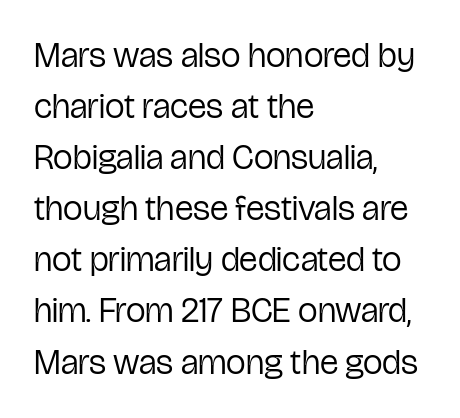
{"serif": "no", "italic": "no", "bold": "no", "weight": "regular", "width": "condensed", "stroke_contrast": "low", "x_height": "medium", "monospaced": "no", "underline": "no", "align": "left", "line_spacing": "normal", "line_spacing_ratio": 1.46, "letter_spacing": "normal", "letter_spacing_em": 0.0, "glyph_px": 35}
